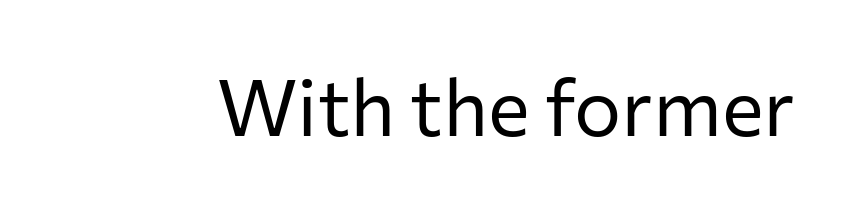
Posture: straight, roman, zero tilt. Ink coverage per letter is moderate at most. Here the designer chose a conventional face with non-uniform glyph widths. This is sans-serif lettering, the kind often seen on screens and signage. What stands out about the letter spacing? Nothing — it is the standard amount.
